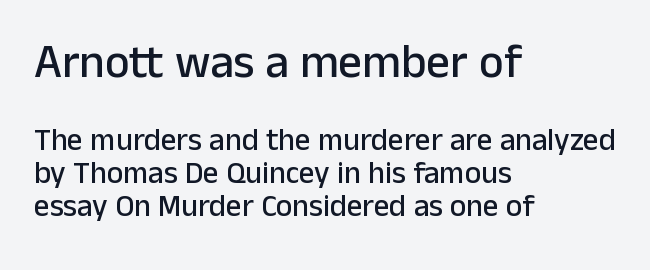
The image shows 47 px sans-serif type, upright; set left-aligned, tight line spacing (1.07x), normal letter spacing, not underlined; the first (top) block is 1.52x larger; low stroke contrast and a medium x-height.
